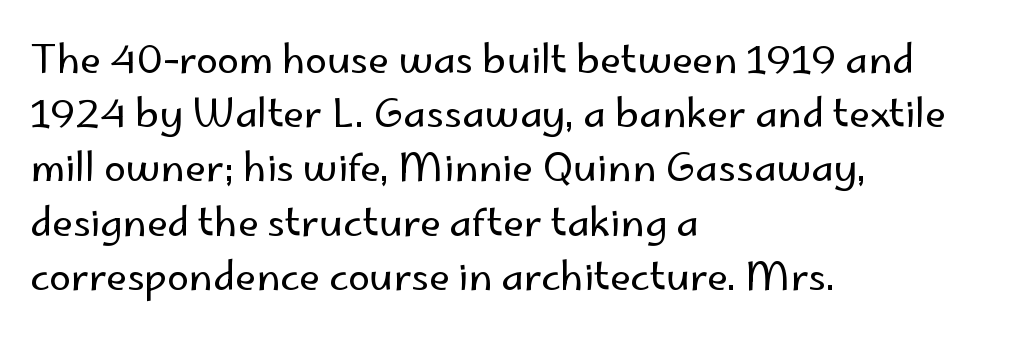
The image shows 39 px regular-weight sans-serif type, upright; set left-aligned, normal line spacing (1.39x), normal letter spacing, not underlined; low stroke contrast and a small x-height.
